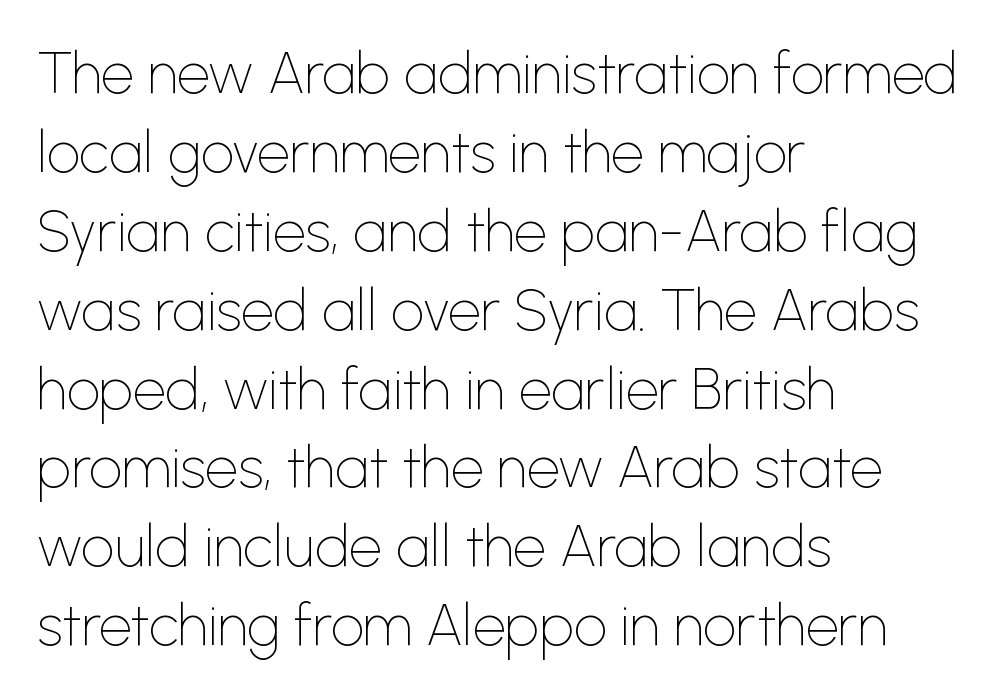
Q: Is the text bold? A: No.
Q: Is the text italic (slanted)? A: No, it is upright.
Q: Is the typeface a serif or a sans-serif typeface? A: Sans-serif.
Q: Is the text underlined? A: No.
Q: How is the paragraph aligned? A: Left-aligned.
Q: Is the spacing between letters normal or unusually wide? A: Normal.
Q: Is the spacing between lines tight, normal or loose? A: Normal.
Q: Width (condensed, normal, or wide)? A: Normal.
Q: Stroke contrast? A: Low.
Q: x-height? A: Medium.
Q: Monospaced? A: No.
